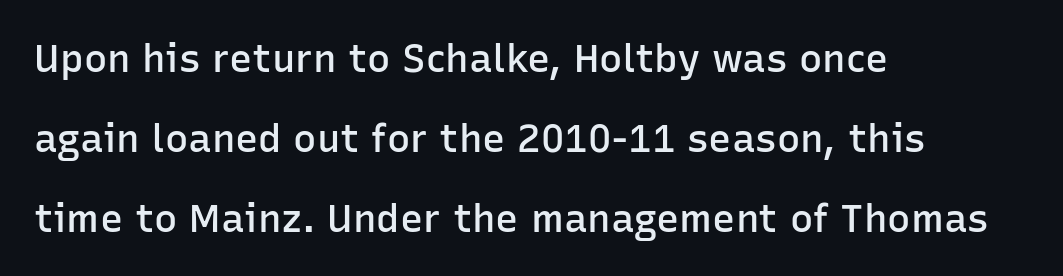
{"serif": "no", "italic": "no", "bold": "semi", "weight": "semibold", "width": "normal", "stroke_contrast": "low", "x_height": "medium", "monospaced": "no", "underline": "no", "align": "left", "line_spacing": "loose", "line_spacing_ratio": 2.05, "letter_spacing": "normal", "letter_spacing_em": 0.0, "glyph_px": 39}
